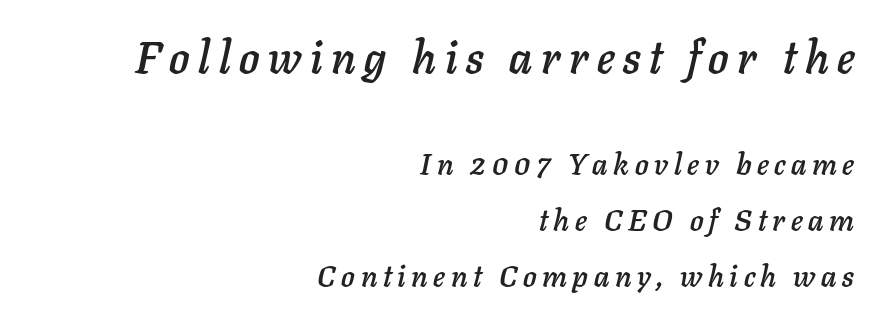
Lines of text with bare space underneath. Compare the two chunks: the upper has the greater cap height. The specimen reads as italic at a glance. The compositor pushed each line to the right boundary.
